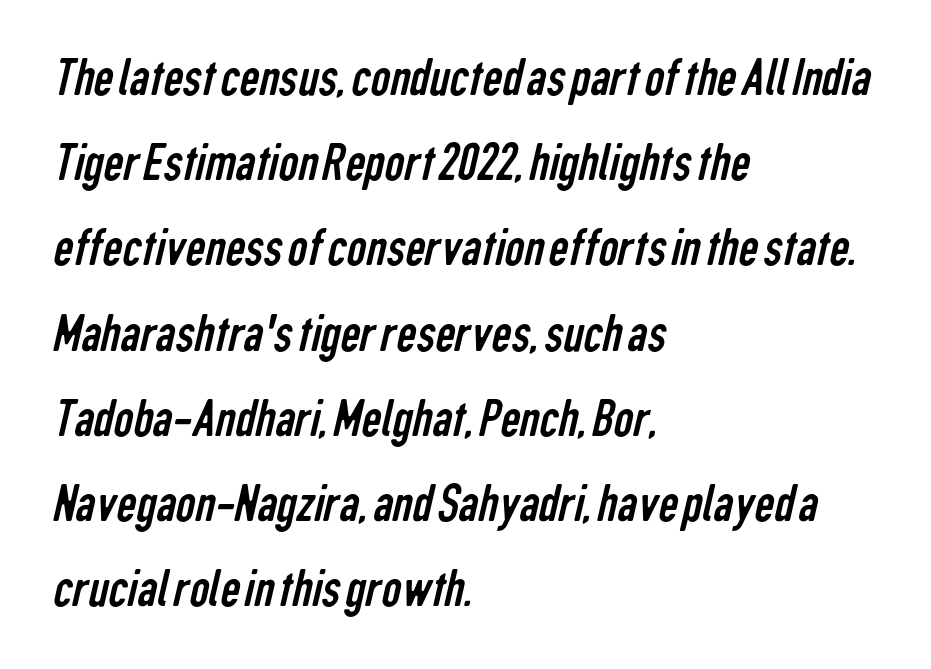
Q: Is the text bold? A: No.
Q: Is the typeface a serif or a sans-serif typeface? A: Sans-serif.
Q: Is the text underlined? A: No.
Q: How is the paragraph aligned? A: Left-aligned.
Q: Is the spacing between letters normal or unusually wide? A: Normal.
Q: Is the spacing between lines tight, normal or loose? A: Normal.
Q: Width (condensed, normal, or wide)? A: Condensed.
Q: Stroke contrast? A: Low.
Q: x-height? A: Medium.
Q: Monospaced? A: No.
